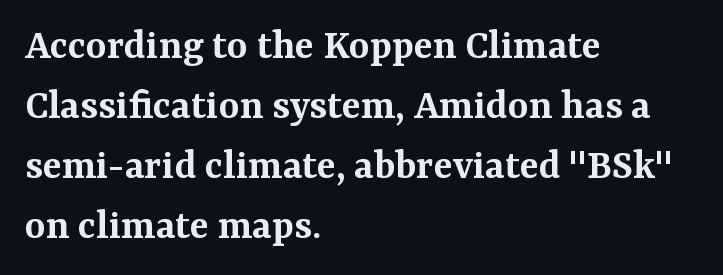
{"serif": "yes", "italic": "no", "bold": "semi", "weight": "semibold", "width": "normal", "stroke_contrast": "medium", "x_height": "medium", "monospaced": "no", "underline": "no", "align": "left", "line_spacing": "normal", "line_spacing_ratio": 1.36, "letter_spacing": "normal", "letter_spacing_em": 0.0, "glyph_px": 44}
